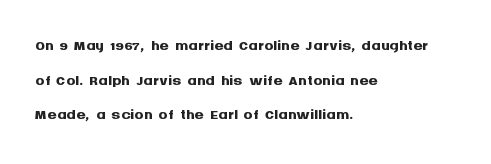
Q: Is the text bold? A: Yes.
Q: Is the text italic (slanted)? A: No, it is upright.
Q: Is the text underlined? A: No.
Q: How is the paragraph aligned? A: Left-aligned.
Q: Is the spacing between letters normal or unusually wide? A: Normal.
Q: Is the spacing between lines tight, normal or loose? A: Normal.
